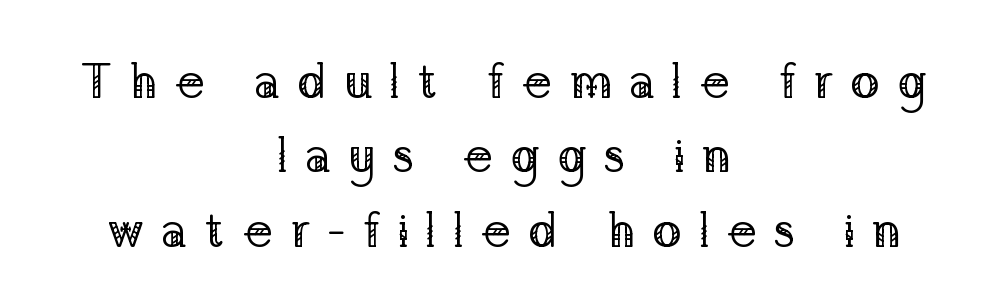
Q: Is the text bold? A: No.
Q: Is the text italic (slanted)? A: No, it is upright.
Q: Is the typeface a serif or a sans-serif typeface? A: Serif.
Q: Is the text underlined? A: No.
Q: How is the paragraph aligned? A: Centered.
Q: Is the spacing between letters normal or unusually wide? A: Unusually wide.
Q: Is the spacing between lines tight, normal or loose? A: Normal.
Q: Width (condensed, normal, or wide)? A: Normal.
Q: Stroke contrast? A: Low.
Q: x-height? A: Medium.
Q: Monospaced? A: No.
